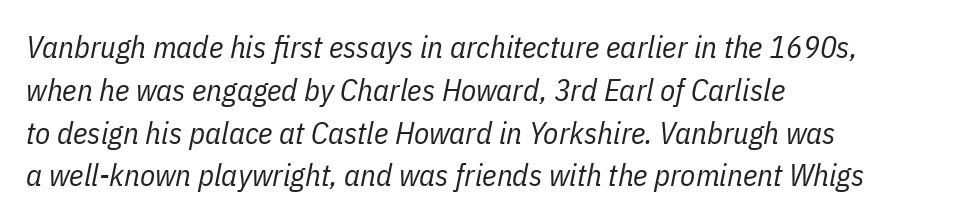
The image shows 31 px regular-weight, condensed type, italic (leaning right); set left-aligned, normal line spacing (1.38x), normal letter spacing, not underlined; low stroke contrast and a medium x-height.
